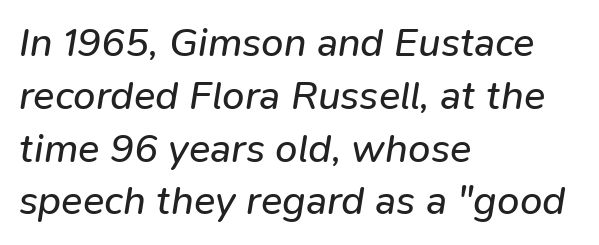
The image shows 40 px regular-weight type, italic (leaning right); set left-aligned, normal line spacing (1.32x), normal letter spacing, not underlined; low stroke contrast and a medium x-height.
